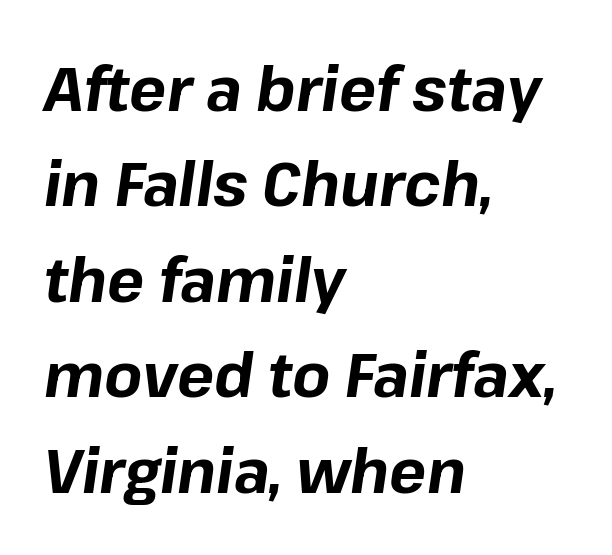
This sample keeps an unexceptional amount of space between lines. Is this a fixed-width face? No — the glyphs have proportional, varying widths. The specimen omits any rule beneath the text block's lines. The passage is arranged the way most books set body copy — flush left.
